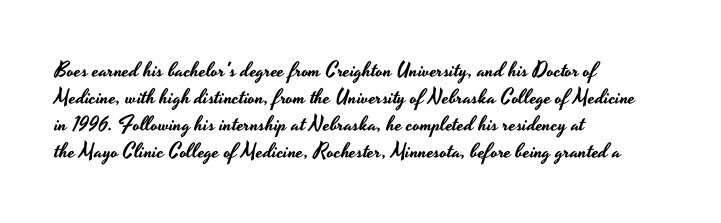
No word sits above an underline. A typesetter would call this leading conventional body-copy spacing. Nothing unusual about the tracking: characters are spaced as the font intends. Line starts are locked; line ends wander.
